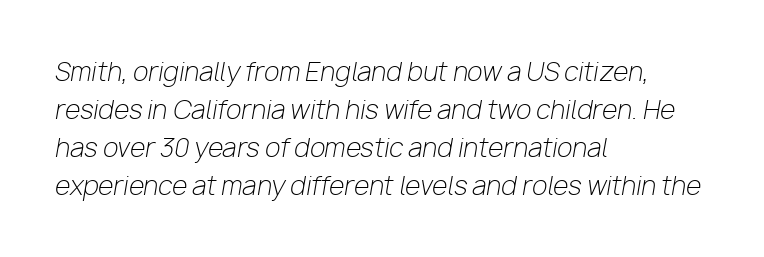
The cut favours lightness, reaching ordinary text weight at its darkest. Notice how the stems are inclined rather than vertical — that's the hallmark of italics. Does the copy run flush right? No — it runs flush left. This rendering leaves character spacing at its baseline value. Glance below the letters and you will spot only blank space.
